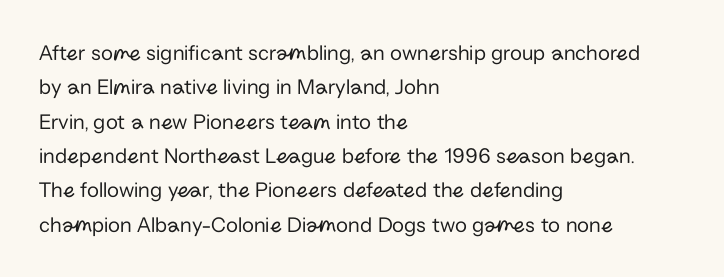
{"italic": "no", "bold": "no", "underline": "no", "align": "left", "line_spacing": "normal", "line_spacing_ratio": 1.56, "letter_spacing": "normal", "letter_spacing_em": 0.0, "glyph_px": 22}
